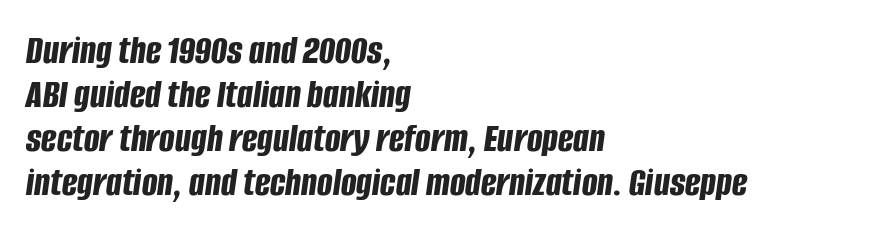
Has an underline been added? It has not. Vertical spacing — tight. Strokes here are thick enough to call this a true bold. Italic: yes, the glyphs are oblique. Between one letter and the next there's only the usual sliver of space.
